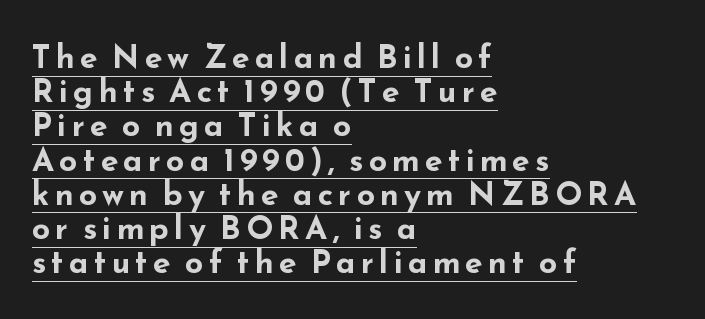
Q: Is the text bold? A: Yes.
Q: Is the text italic (slanted)? A: No, it is upright.
Q: Is the typeface a serif or a sans-serif typeface? A: Sans-serif.
Q: Is the text underlined? A: Yes.
Q: How is the paragraph aligned? A: Left-aligned.
Q: Is the spacing between lines tight, normal or loose? A: Tight.
Q: Width (condensed, normal, or wide)? A: Wide.
Q: Stroke contrast? A: Low.
Q: x-height? A: Small.
Q: Monospaced? A: No.
